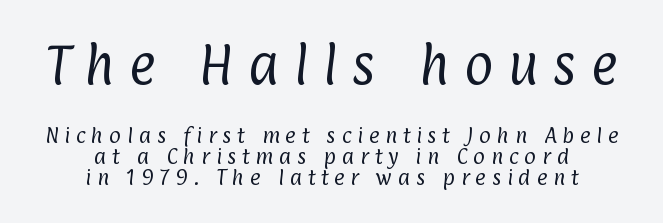
Q: Is the text bold? A: No.
Q: Is the typeface a serif or a sans-serif typeface? A: Sans-serif.
Q: Is the text underlined? A: No.
Q: How is the paragraph aligned? A: Centered.
Q: Is the spacing between letters normal or unusually wide? A: Unusually wide.
Q: Which block of text is set in a larger size, the first (top) or the second (bottom)? A: The first (top) one.
Q: Width (condensed, normal, or wide)? A: Condensed.
Q: Stroke contrast? A: Low.
Q: x-height? A: Medium.
Q: Monospaced? A: No.
